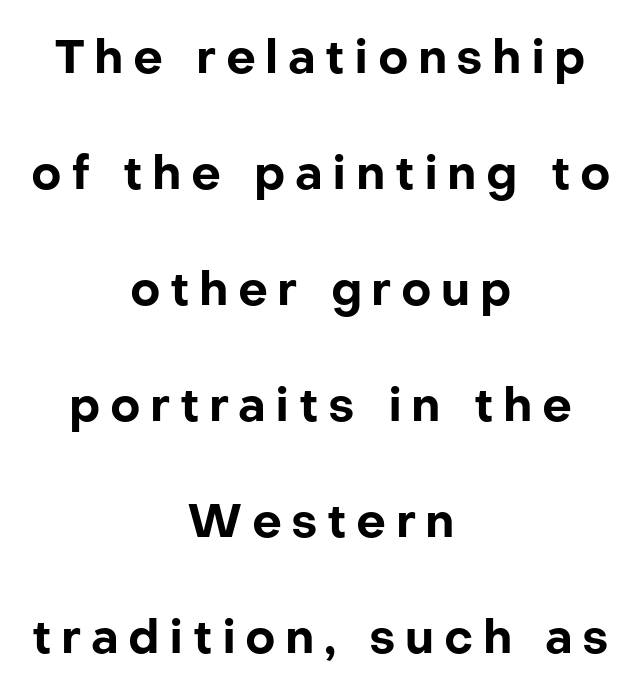
{"serif": "no", "italic": "no", "bold": "yes", "weight": "bold", "width": "normal", "stroke_contrast": "low", "x_height": "medium", "monospaced": "no", "underline": "no", "align": "center", "line_spacing": "loose", "line_spacing_ratio": 2.47, "letter_spacing": "wide", "letter_spacing_em": 0.2, "glyph_px": 47}
